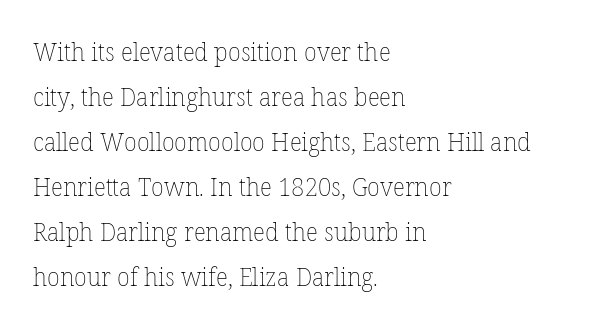
{"italic": "no", "bold": "no", "underline": "no", "align": "left", "line_spacing_ratio": 1.73, "letter_spacing": "normal", "letter_spacing_em": 0.0, "glyph_px": 26}
